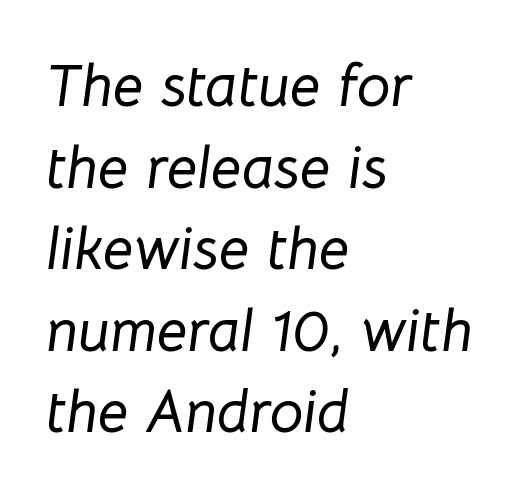
Q: Is the text italic (slanted)? A: Yes, it leans right by about 8 degrees.
Q: Is the text underlined? A: No.
Q: How is the paragraph aligned? A: Left-aligned.
Q: Is the spacing between letters normal or unusually wide? A: Normal.
Q: Is the spacing between lines tight, normal or loose? A: Normal.
Q: Width (condensed, normal, or wide)? A: Normal.
Q: Stroke contrast? A: Low.
Q: x-height? A: Medium.
Q: Monospaced? A: No.
